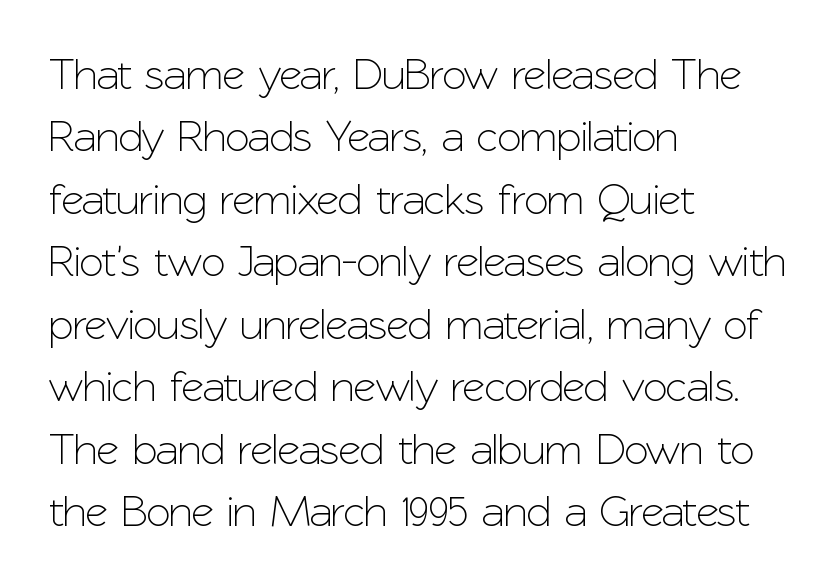
Q: Is the text italic (slanted)? A: No, it is upright.
Q: Is the typeface a serif or a sans-serif typeface? A: Sans-serif.
Q: Is the text underlined? A: No.
Q: How is the paragraph aligned? A: Left-aligned.
Q: Is the spacing between letters normal or unusually wide? A: Normal.
Q: Is the spacing between lines tight, normal or loose? A: Normal.
Q: Width (condensed, normal, or wide)? A: Normal.
Q: Stroke contrast? A: Low.
Q: x-height? A: Medium.
Q: Monospaced? A: No.
